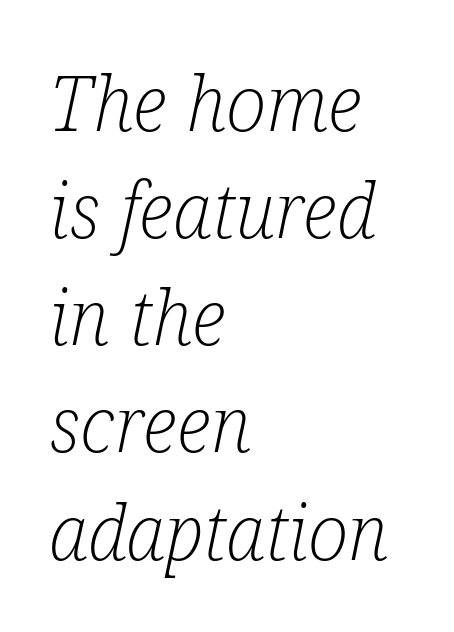
These lines stack with their left ends in a neat column. The gap between lines stays unmarked. Glyph-to-glyph distance matches everyday printed text. These lines are composed in type with serifs. Slant detected: the letters are inclined.
